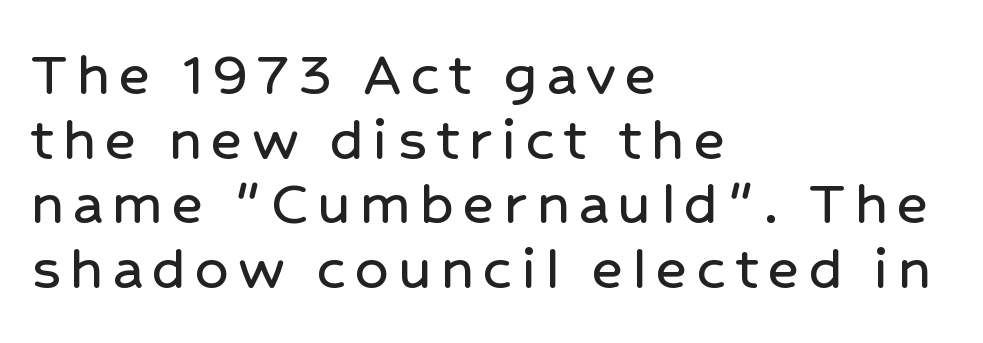
The image shows 66 px sans-serif type, upright; set left-aligned, tight line spacing (0.98x), not underlined; low stroke contrast and a medium x-height.
